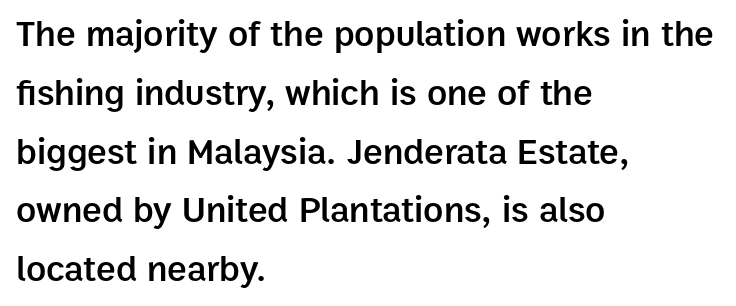
The image shows 37 px semibold sans-serif type, upright; set left-aligned, normal line spacing (1.59x), normal letter spacing, not underlined; low stroke contrast and a medium x-height.
